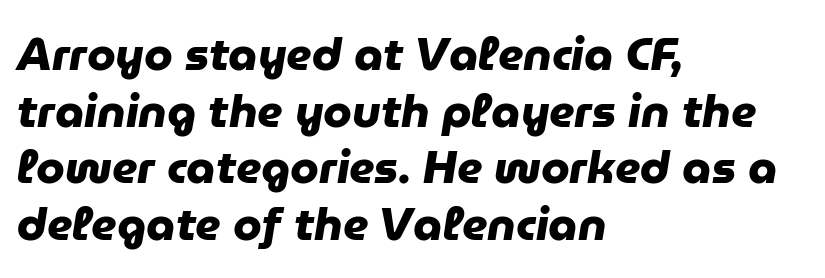
The strokes are fattened all the way to bold. This sample has the flowing, uneven cadence of proportional lettering. Reading down the block, your eye returns to a fixed left position each line. The foot of each line stays bare and open. The text was rendered using a sans face with plain stroke endings.
